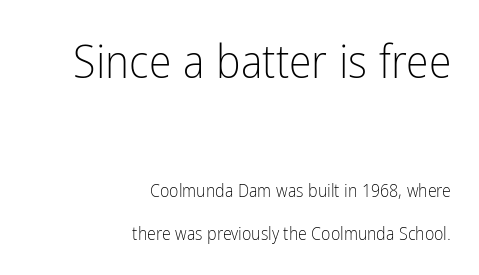
The image shows 46 px light, condensed sans-serif type, upright; set right-aligned, loose line spacing (2.43x), normal letter spacing, not underlined; the first (top) block is 2.56x larger; low stroke contrast and a medium x-height.
